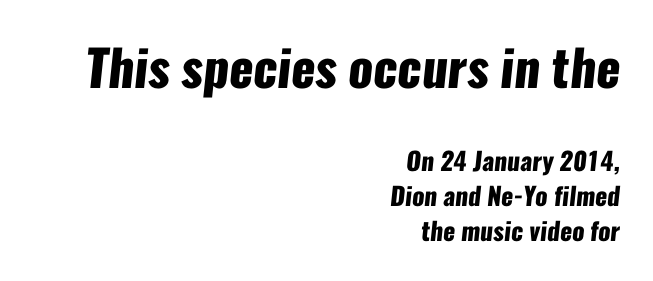
The image shows 50 px heavy, condensed sans-serif type; set right-aligned, normal line spacing (1.4x), normal letter spacing, not underlined; the first (top) block is 2.0x larger; low stroke contrast and a medium x-height.
